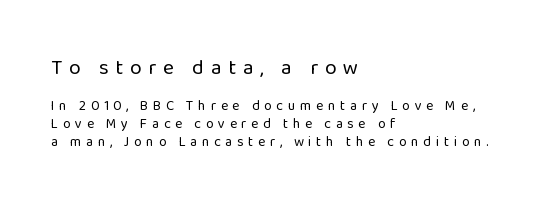
{"italic": "no", "bold": "no", "underline": "no", "align": "left", "line_spacing": "normal", "line_spacing_ratio": 1.26, "letter_spacing": "wide", "letter_spacing_em": 0.33, "larger_block": "first", "size_ratio": 1.5, "glyph_px": 21}
